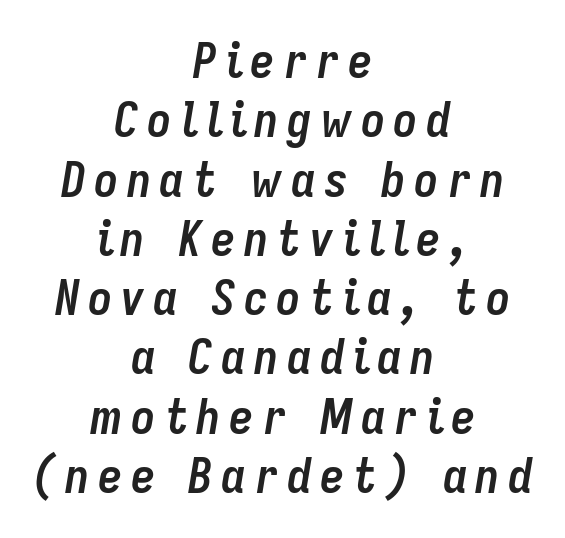
{"italic": "yes", "lean": "right", "slant_degrees": 9, "bold": "yes", "weight": "semibold", "width": "condensed", "stroke_contrast": "low", "x_height": "medium", "monospaced": "no", "underline": "no", "align": "center", "line_spacing_ratio": 1.21, "glyph_px": 49}
